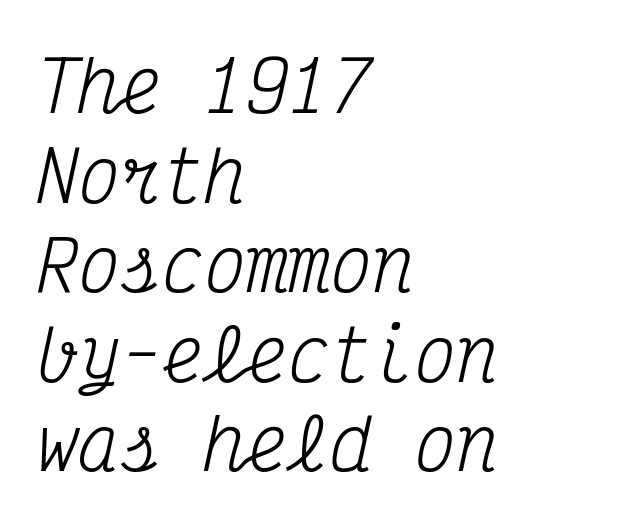
The specimen reads as italic at a glance. Short and long lines alike share a common starting point at left. Every character here occupies the same horizontal width, giving the sample a typewriter-like rhythm. This sample keeps an unexceptional amount of space between lines. Students, note that the glyphs here touch the page at normal intervals. The strip under each line holds only bare page.
